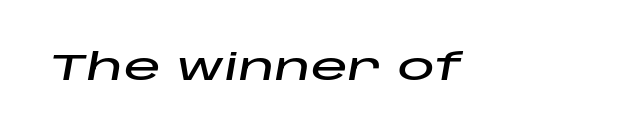
Q: Is the text italic (slanted)? A: Yes, it leans right by about 10 degrees.
Q: Is the text underlined? A: No.
Q: Is the spacing between letters normal or unusually wide? A: Normal.
Q: Width (condensed, normal, or wide)? A: Wide.
Q: Stroke contrast? A: Low.
Q: x-height? A: Large.
Q: Monospaced? A: No.
